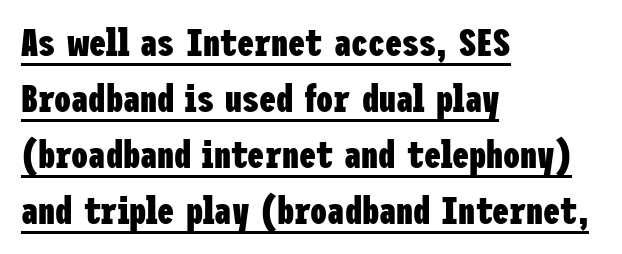
The image shows 38 px heavy, condensed sans-serif type, upright; set left-aligned, normal line spacing (1.47x), normal letter spacing, underlined; low stroke contrast and a medium x-height.
